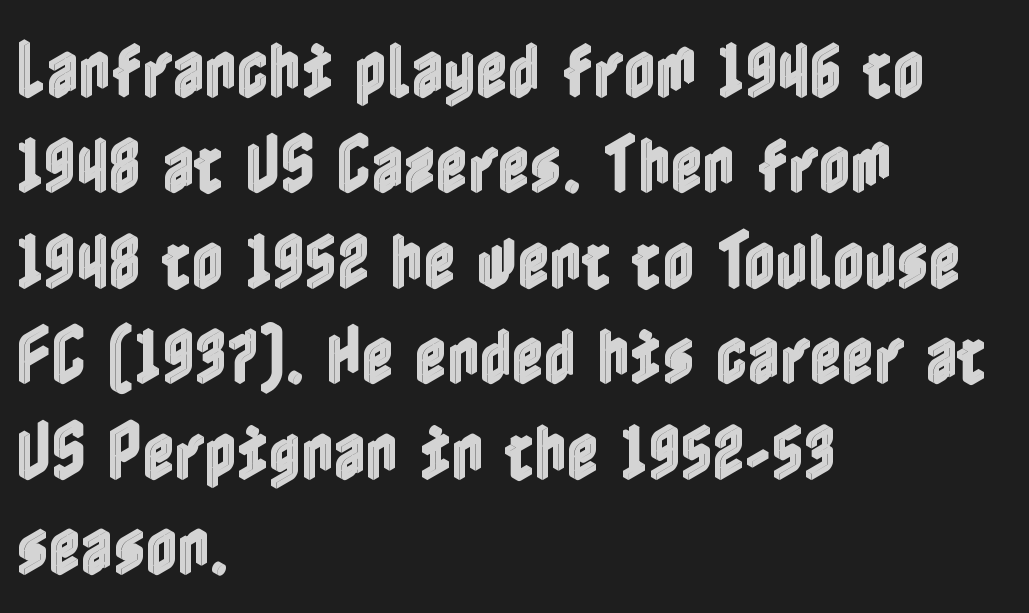
Q: Is the text italic (slanted)? A: No, it is upright.
Q: Is the text underlined? A: No.
Q: How is the paragraph aligned? A: Left-aligned.
Q: Is the spacing between letters normal or unusually wide? A: Normal.
Q: Is the spacing between lines tight, normal or loose? A: Normal.
Q: Width (condensed, normal, or wide)? A: Condensed.
Q: x-height? A: Medium.
